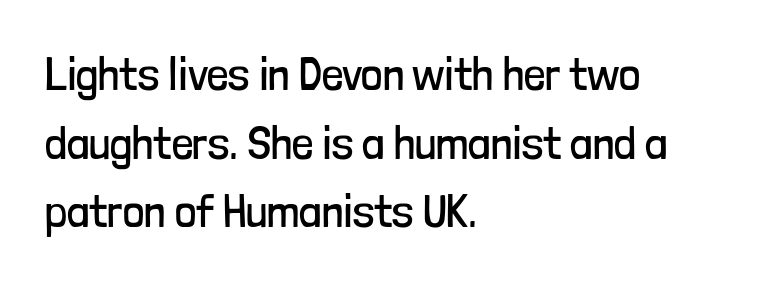
Are there feet on the stems? There aren't — it's a sans. This sample keeps an unexceptional amount of space between lines. The face used here is rendered with its standard letterfit. Ink coverage per letter is moderate at most. When letters stand straight like this, we call the style roman or upright. This rendering uses left alignment, leaving the right contour irregular.
